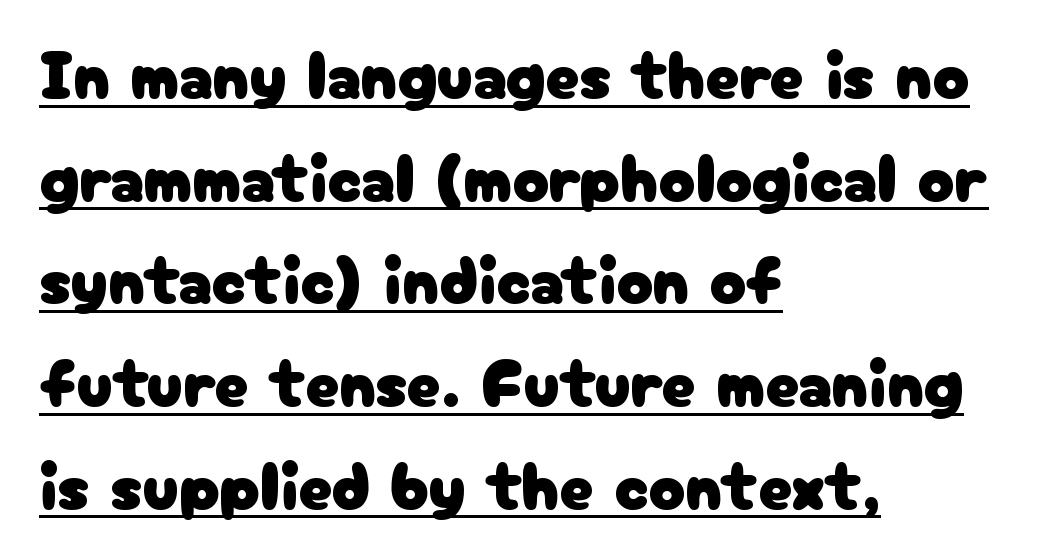
The image shows 68 px sans-serif type, upright; set left-aligned, normal line spacing (1.51x), normal letter spacing, underlined; low stroke contrast and a medium x-height.
